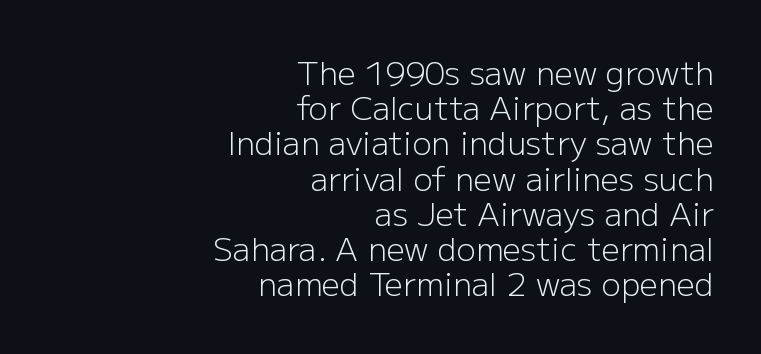
Q: Is the text bold? A: No.
Q: Is the text italic (slanted)? A: No, it is upright.
Q: Is the typeface a serif or a sans-serif typeface? A: Sans-serif.
Q: Is the text underlined? A: No.
Q: How is the paragraph aligned? A: Right-aligned.
Q: Is the spacing between letters normal or unusually wide? A: Normal.
Q: Is the spacing between lines tight, normal or loose? A: Tight.
Q: Width (condensed, normal, or wide)? A: Normal.
Q: Stroke contrast? A: Low.
Q: x-height? A: Medium.
Q: Monospaced? A: No.
